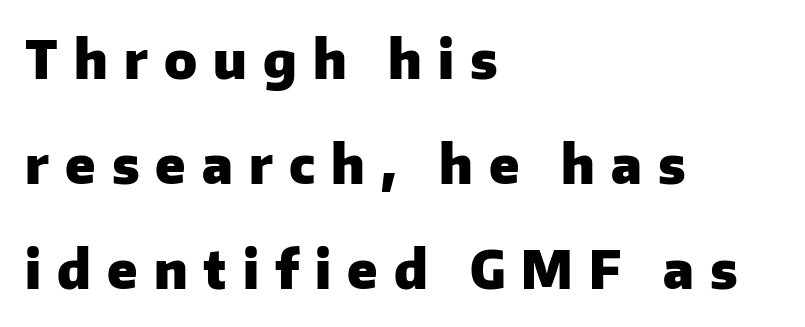
{"serif": "no", "italic": "no", "bold": "yes", "weight": "heavy", "width": "normal", "stroke_contrast": "low", "x_height": "medium", "monospaced": "no", "underline": "no", "align": "left", "line_spacing": "loose", "line_spacing_ratio": 2.02, "letter_spacing": "wide", "letter_spacing_em": 0.31, "glyph_px": 52}
